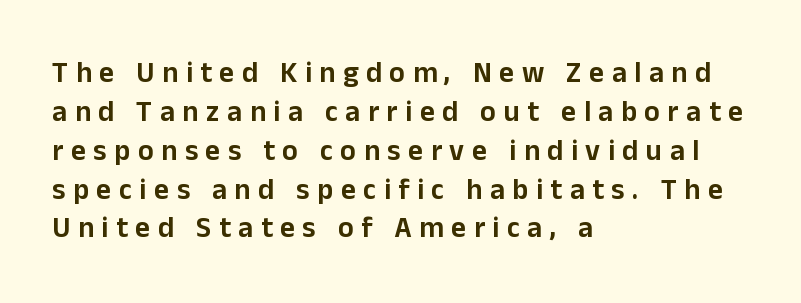
Honestly, there is no underline to notice here at all. The letters stand upright; this is a roman face. Serif or sans? Sans — the stroke terminals are bare. Alignment: flush left. Note the varied advance widths — an 'i' is clearly narrower than an 'm'.
